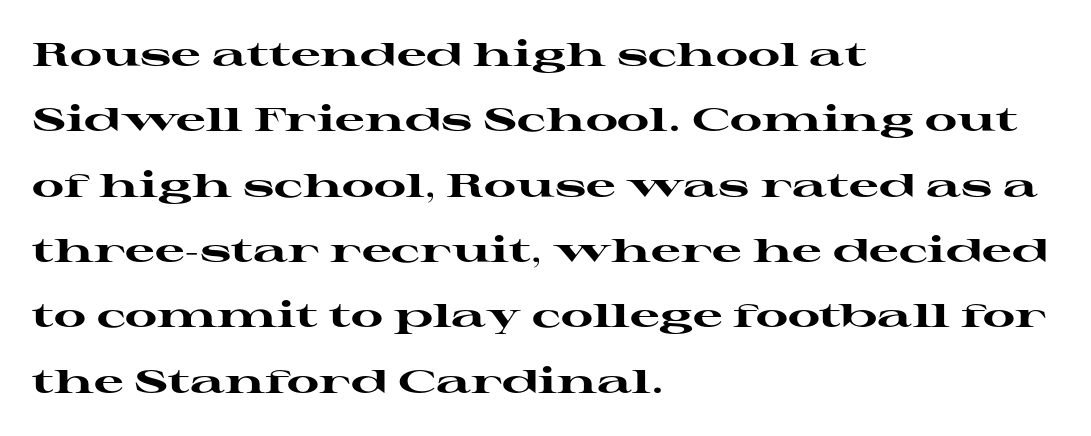
{"serif": "yes", "italic": "no", "bold": "yes", "weight": "heavy", "width": "wide", "stroke_contrast": "high", "x_height": "medium", "monospaced": "no", "underline": "no", "align": "left", "line_spacing": "loose", "line_spacing_ratio": 1.98, "letter_spacing": "normal", "letter_spacing_em": 0.0, "glyph_px": 33}
